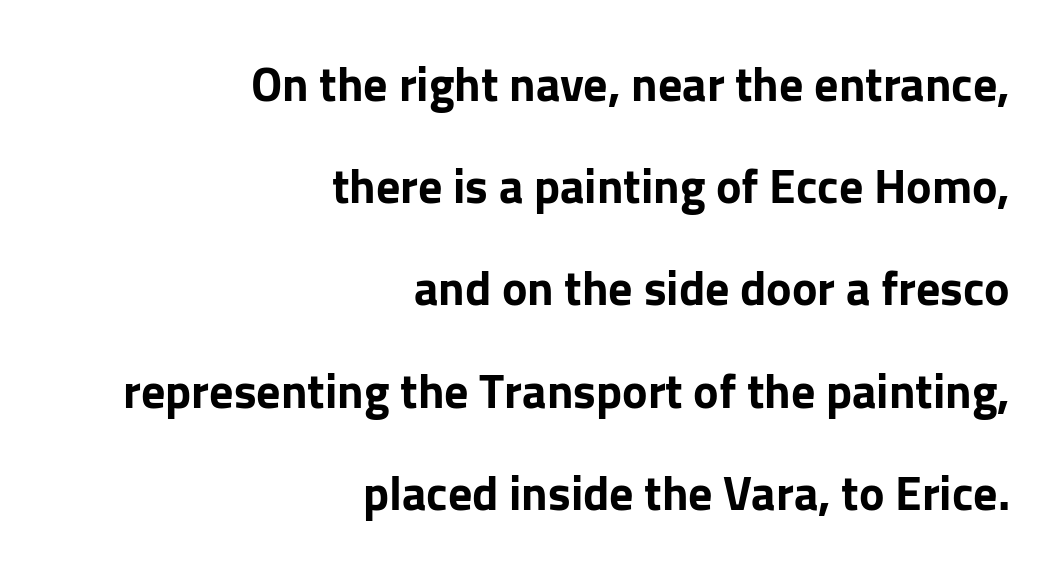
The image shows 48 px bold sans-serif type, upright; set right-aligned, loose line spacing (2.13x), normal letter spacing, not underlined; low stroke contrast and a medium x-height.
